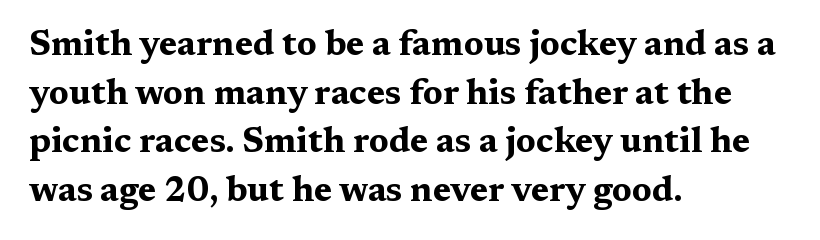
{"serif": "yes", "italic": "no", "bold": "yes", "weight": "bold", "width": "wide", "stroke_contrast": "medium", "x_height": "medium", "monospaced": "no", "underline": "no", "align": "left", "line_spacing": "normal", "line_spacing_ratio": 1.39, "letter_spacing": "normal", "letter_spacing_em": 0.0, "glyph_px": 35}
